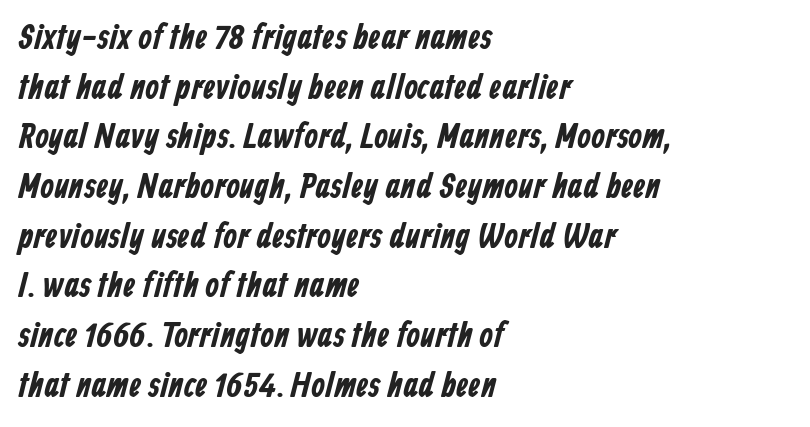
The image shows 35 px condensed sans-serif type; set left-aligned, normal line spacing (1.42x), normal letter spacing, not underlined; low stroke contrast and a medium x-height.
